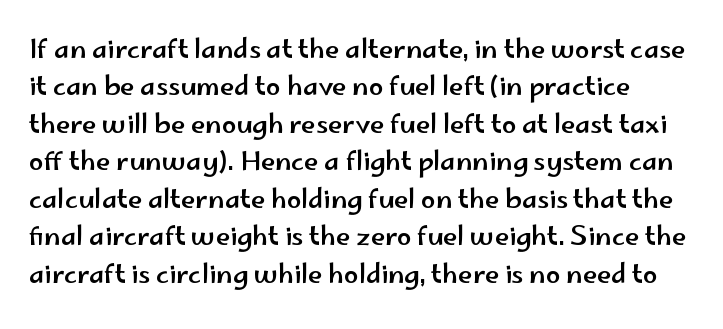
The image shows 26 px text type, upright; set normal line spacing (1.44x), normal letter spacing, not underlined.
